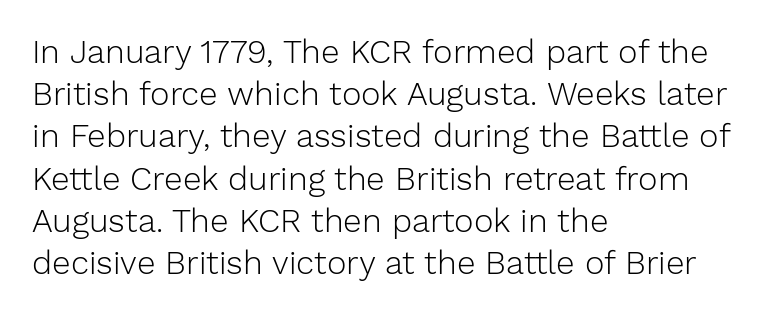
{"serif": "no", "italic": "no", "bold": "no", "weight": "light", "width": "normal", "stroke_contrast": "low", "x_height": "medium", "monospaced": "no", "underline": "no", "align": "left", "line_spacing": "normal", "line_spacing_ratio": 1.28, "letter_spacing": "normal", "letter_spacing_em": 0.0, "glyph_px": 33}
